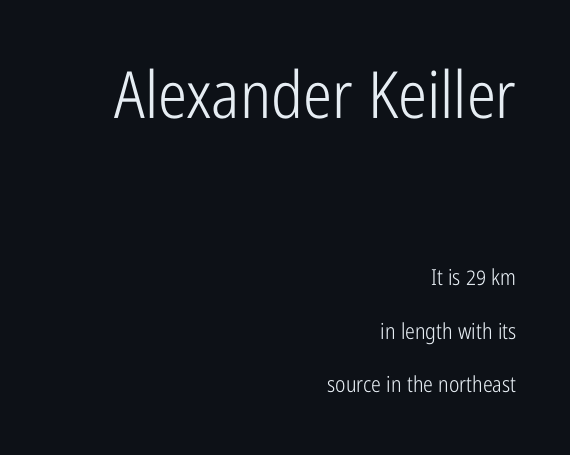
Q: Is the text bold? A: No.
Q: Is the text italic (slanted)? A: No, it is upright.
Q: Is the typeface a serif or a sans-serif typeface? A: Sans-serif.
Q: Is the text underlined? A: No.
Q: How is the paragraph aligned? A: Right-aligned.
Q: Is the spacing between letters normal or unusually wide? A: Normal.
Q: Is the spacing between lines tight, normal or loose? A: Loose.
Q: Which block of text is set in a larger size, the first (top) or the second (bottom)? A: The first (top) one.
Q: Width (condensed, normal, or wide)? A: Condensed.
Q: Stroke contrast? A: Low.
Q: x-height? A: Medium.
Q: Monospaced? A: No.
